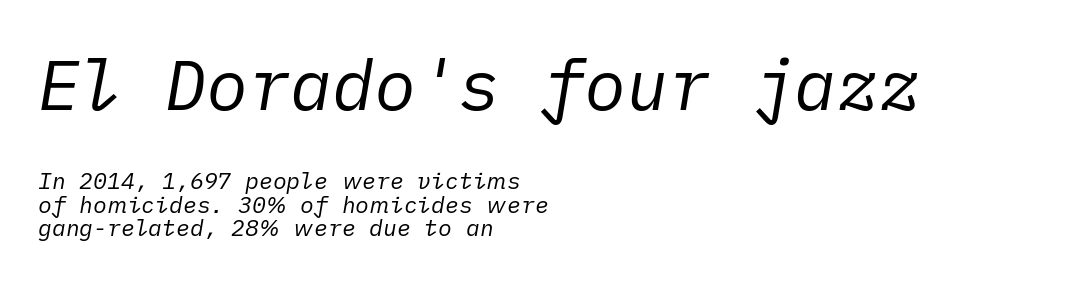
No extra tracking has been applied to these lines. Does the copy run flush right? No — it runs flush left. Type without underlining. The whole block is typeset with a tilt. This block would grow much taller if given ordinary leading; it's compressed now. Look at the glyph heights: the upper group is clearly the bigger setting.
